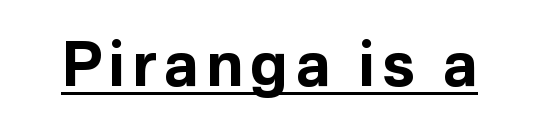
Character widths vary here, with narrow letters taking less room than wide ones. Notice how thick the strokes are: this is what a full bold looks like. The font's upright variant was chosen for this text. Caption: lettering with a line underneath.
